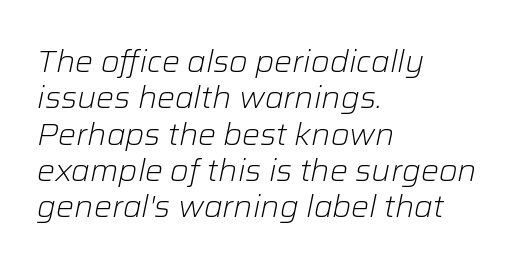
The image shows 30 px light type, italic (leaning right); set left-aligned, line spacing 1.21x, normal letter spacing, not underlined; low stroke contrast and a medium x-height.
